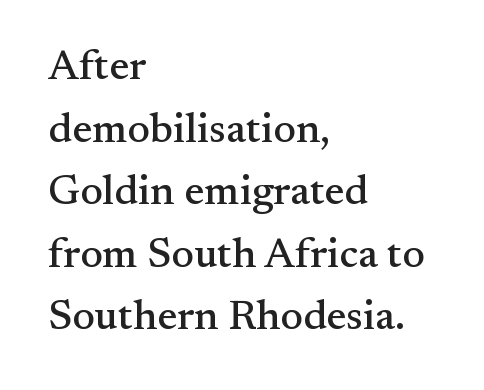
The image shows 42 px serif type, upright; set left-aligned, normal line spacing (1.49x), normal letter spacing, not underlined; medium stroke contrast and a small x-height.
